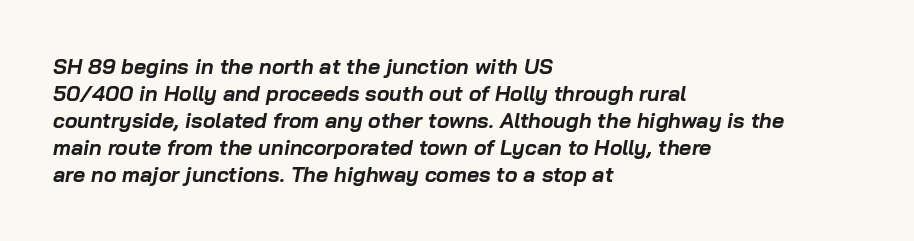
Q: Is the text bold? A: Yes.
Q: Is the text italic (slanted)? A: Yes, it leans right by about 10 degrees.
Q: Is the text underlined? A: No.
Q: How is the paragraph aligned? A: Left-aligned.
Q: Is the spacing between letters normal or unusually wide? A: Normal.
Q: Is the spacing between lines tight, normal or loose? A: Normal.
